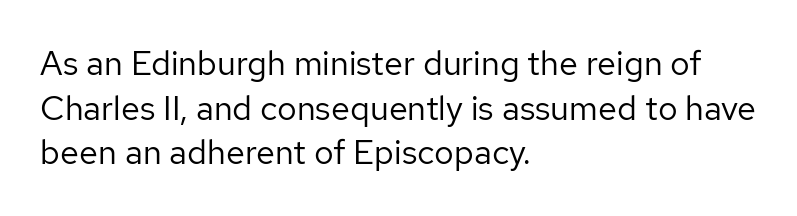
The image shows 34 px regular-weight sans-serif type, upright; set left-aligned, normal line spacing (1.31x), normal letter spacing, not underlined; low stroke contrast and a medium x-height.
